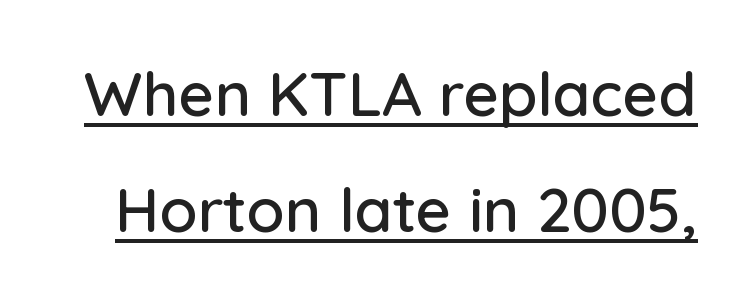
A rule runs beneath these lines of type. Letterform terminals end flat and unadorned throughout the passage. Students, note that the glyphs here touch the page at normal intervals. The rendering uses natural spacing where letterforms have individual widths.
